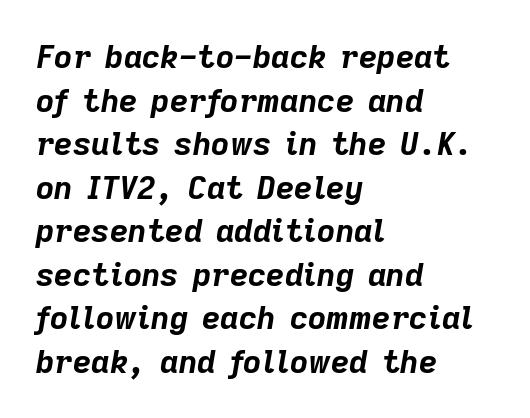
The image shows 32 px bold type, italic (leaning right); set left-aligned, normal line spacing (1.36x), normal letter spacing, not underlined; low stroke contrast and a medium x-height.
